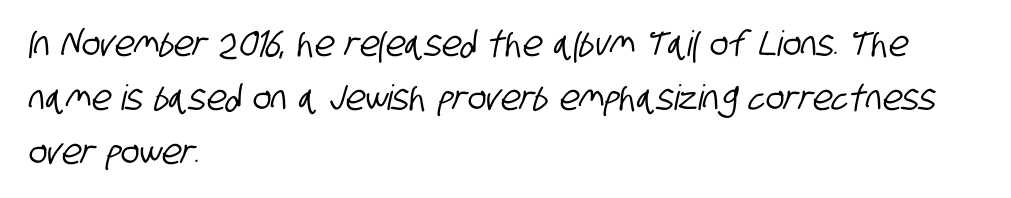
{"serif": "no", "width": "condensed", "stroke_contrast": "low", "x_height": "large", "monospaced": "no", "underline": "no", "align": "left", "line_spacing": "normal", "line_spacing_ratio": 1.55, "letter_spacing": "normal", "letter_spacing_em": 0.0, "glyph_px": 35}
